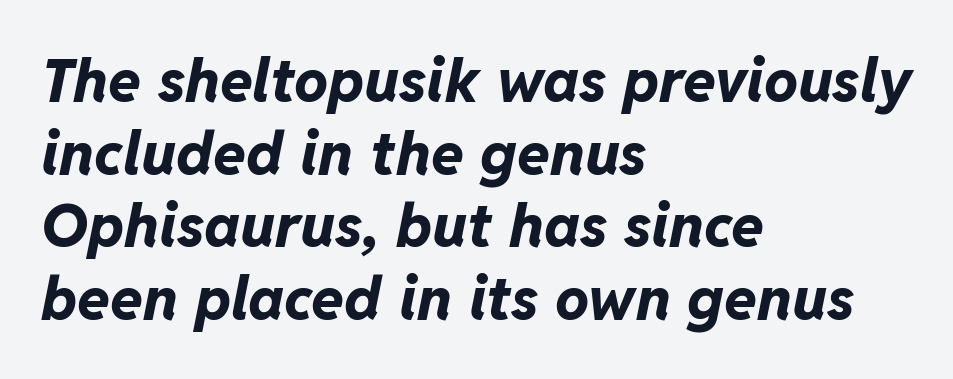
{"italic": "yes", "lean": "right", "slant_degrees": 11, "bold": "yes", "weight": "bold", "width": "normal", "stroke_contrast": "low", "x_height": "medium", "monospaced": "no", "underline": "no", "align": "left", "line_spacing_ratio": 1.21, "letter_spacing": "normal", "letter_spacing_em": 0.0, "glyph_px": 60}
